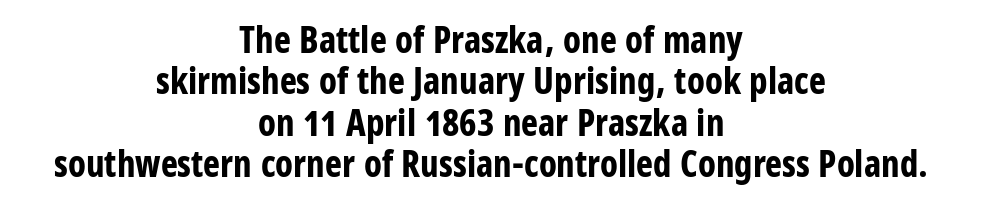
The passage shown stacks its lines with hardly any gap. Is there any slant? The stems are plumb. These lines stack symmetrically, like a column narrowing and widening about its center. Every letter is thick-stroked: bold, no question. The passage shown is typed in a proportional face where columns would drift.
